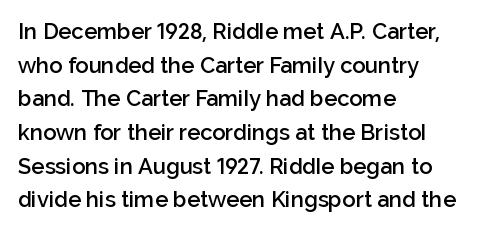
Every character sits straight up, as roman type does. Does extra space separate the letters? No, they use regular spacing. A somewhat darkened texture: the type is semibold rather than bold. A typesetter would call this leading conventional body-copy spacing.
